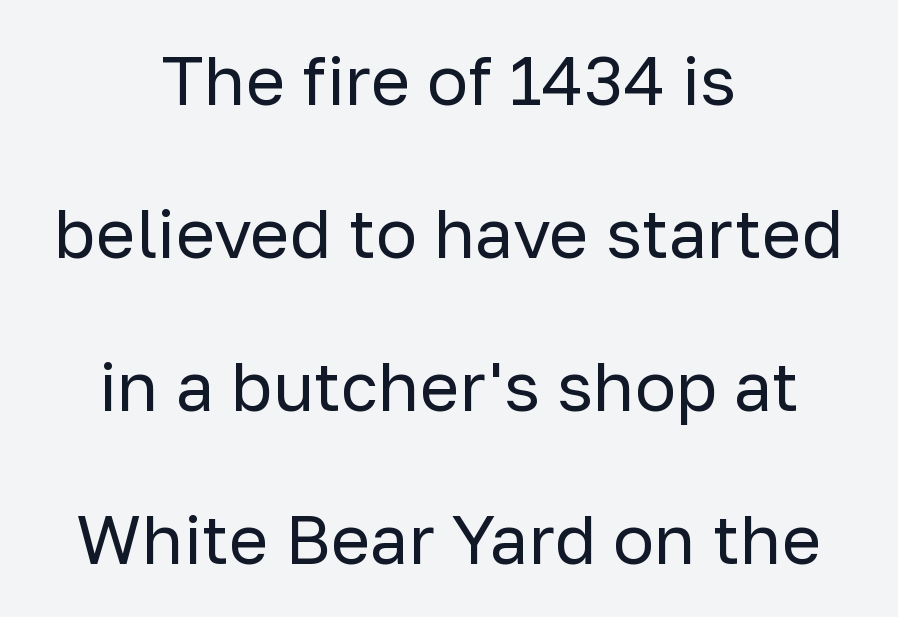
The image shows 68 px regular-weight sans-serif type, upright; set centered, loose line spacing (2.25x), normal letter spacing, not underlined; low stroke contrast and a medium x-height.
